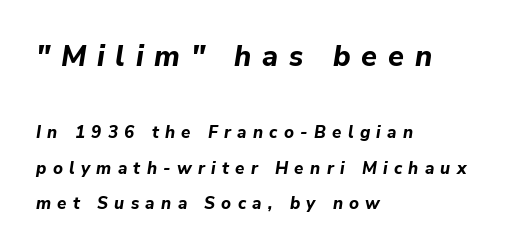
The image shows 29 px bold type, italic (leaning right); set left-aligned, loose line spacing (2.1x), unusually wide letter spacing (+0.37 em), not underlined; the first (top) block is 1.71x larger; low stroke contrast and a medium x-height.
